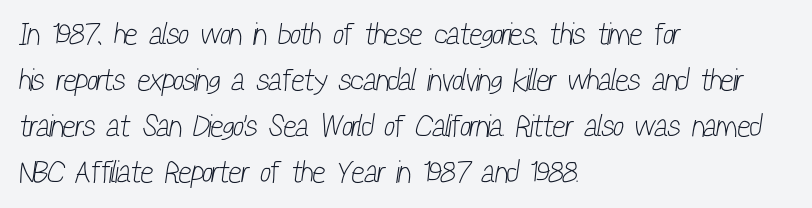
{"serif": "no", "bold": "no", "weight": "light", "width": "condensed", "stroke_contrast": "low", "x_height": "medium", "monospaced": "no", "underline": "no", "align": "left", "line_spacing": "normal", "line_spacing_ratio": 1.48, "letter_spacing": "normal", "letter_spacing_em": 0.0, "glyph_px": 31}
